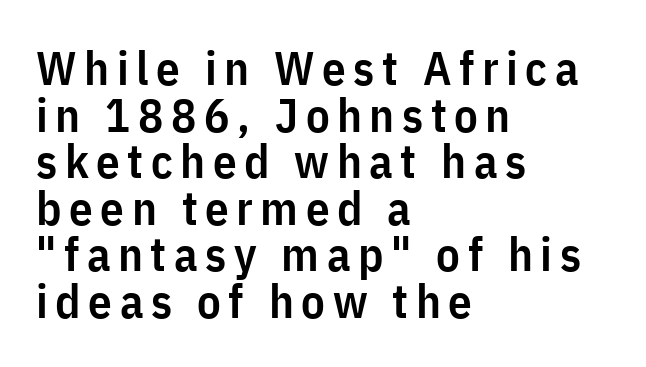
This block would grow much taller if given ordinary leading; it's compressed now. Does the lettering tilt? It doesn't — this is upright. These lines are set flush left with a ragged right edge. Look at the stroke-to-counter ratio: somewhat heavy, a semibold. Character widths vary here, with narrow letters taking less room than wide ones. A clean baseline with only descenders dipping below it.
